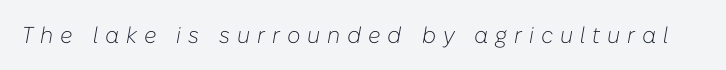
The specimen omits any rule beneath the text block's lines. The whole block is typeset with a tilt. Bold? No — there's no thickening of the strokes. What stands out about the letter spacing? Its width — letters are far apart.
